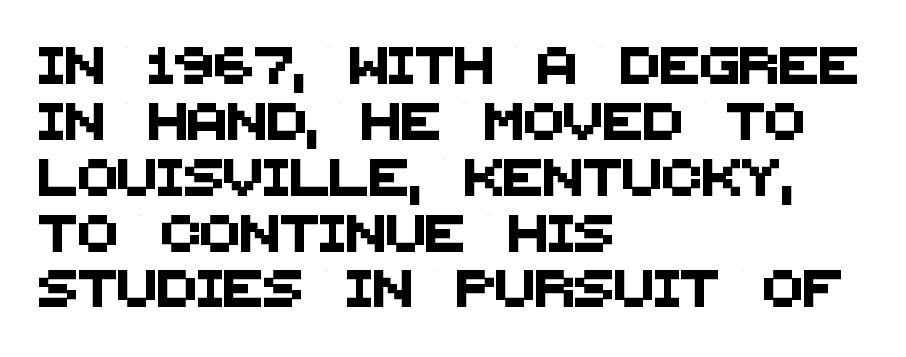
{"serif": "no", "width": "normal", "stroke_contrast": "medium", "x_height": "large", "monospaced": "no", "underline": "no", "align": "left", "line_spacing": "normal", "line_spacing_ratio": 1.51, "letter_spacing": "normal", "letter_spacing_em": 0.0, "glyph_px": 37}
